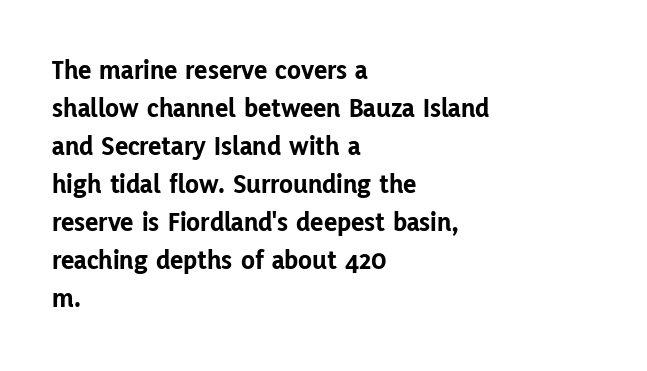
{"serif": "no", "italic": "no", "bold": "yes", "weight": "bold", "width": "normal", "stroke_contrast": "low", "x_height": "medium", "monospaced": "no", "underline": "no", "align": "left", "line_spacing": "normal", "line_spacing_ratio": 1.36, "letter_spacing": "normal", "letter_spacing_em": 0.0, "glyph_px": 28}
